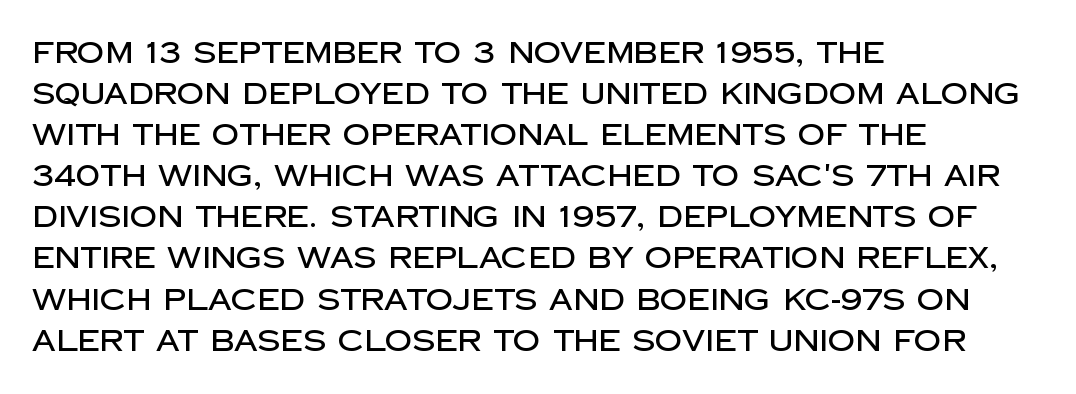
The image shows 30 px sans-serif type, upright; set left-aligned, normal line spacing (1.37x), normal letter spacing, not underlined; low stroke contrast and a large x-height.
